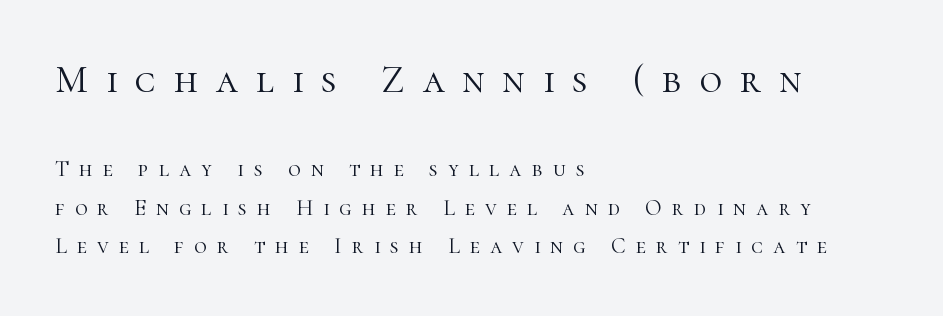
The letters stand straight up with perfectly vertical stems. A typesetter would label this face a serif. The rendering shrinks the type as you move from the upper chunk to the lower. The words here are not underlined. Spacing verdict: proportional, widths tailored to each character. Honestly, the letter spacing is so wide it's the main thing you notice.
